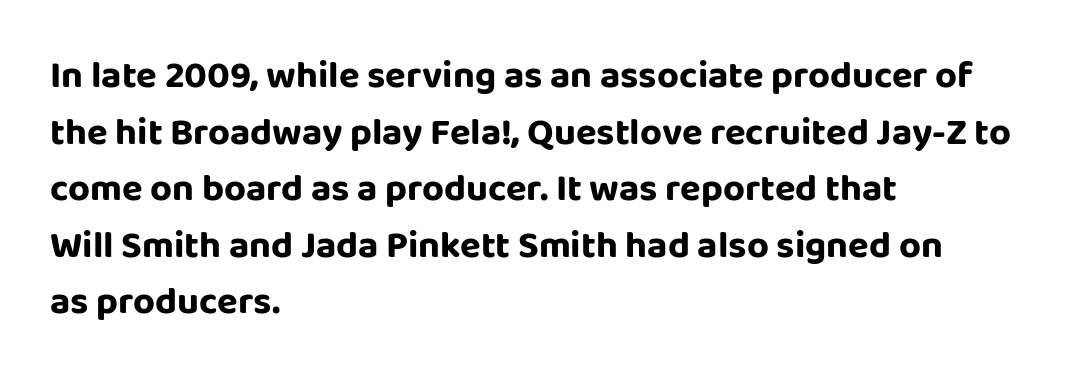
The image shows 38 px sans-serif type, upright; set left-aligned, normal line spacing (1.49x), normal letter spacing, not underlined; low stroke contrast and a large x-height.
